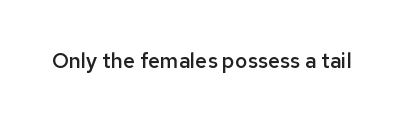
{"italic": "no", "bold": "semi", "underline": "no", "letter_spacing": "normal", "letter_spacing_em": 0.0, "glyph_px": 21}
